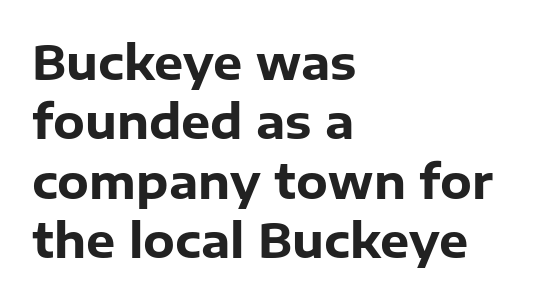
Q: Is the text bold? A: Yes.
Q: Is the text italic (slanted)? A: No, it is upright.
Q: Is the typeface a serif or a sans-serif typeface? A: Sans-serif.
Q: Is the text underlined? A: No.
Q: How is the paragraph aligned? A: Left-aligned.
Q: Is the spacing between letters normal or unusually wide? A: Normal.
Q: Is the spacing between lines tight, normal or loose? A: Normal.
Q: Width (condensed, normal, or wide)? A: Normal.
Q: Stroke contrast? A: Low.
Q: x-height? A: Medium.
Q: Monospaced? A: No.
